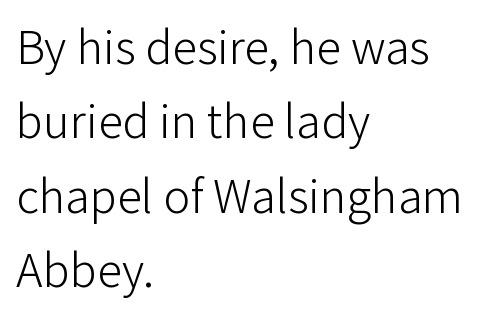
{"serif": "no", "italic": "no", "bold": "no", "weight": "light", "width": "normal", "stroke_contrast": "low", "x_height": "medium", "monospaced": "no", "underline": "no", "align": "left", "line_spacing": "normal", "line_spacing_ratio": 1.49, "letter_spacing": "normal", "letter_spacing_em": 0.0, "glyph_px": 50}
